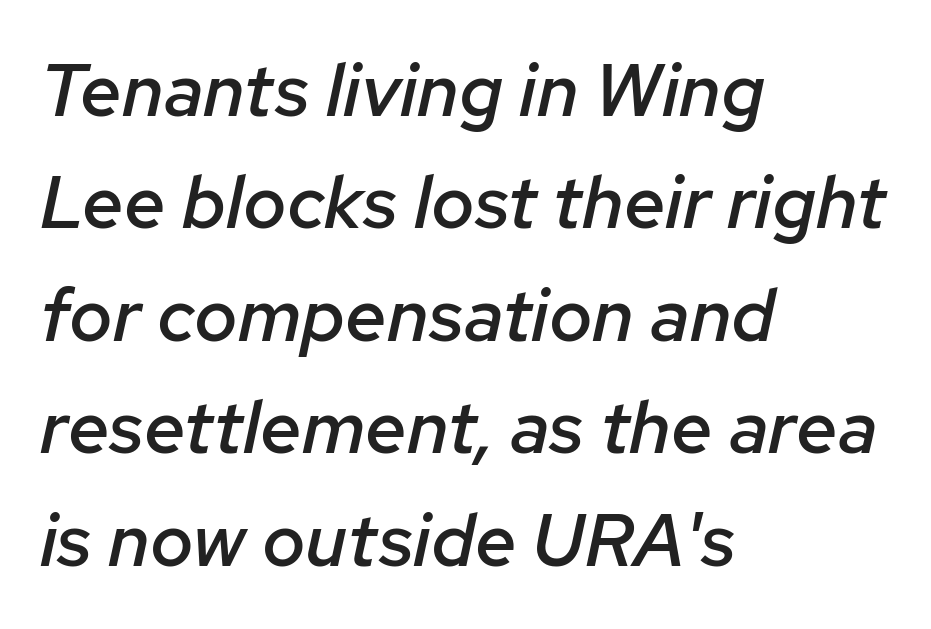
{"italic": "yes", "lean": "right", "slant_degrees": 12, "bold": "semi", "weight": "semibold", "width": "normal", "stroke_contrast": "low", "x_height": "medium", "monospaced": "no", "underline": "no", "align": "left", "line_spacing": "normal", "line_spacing_ratio": 1.52, "letter_spacing": "normal", "letter_spacing_em": 0.0, "glyph_px": 74}
